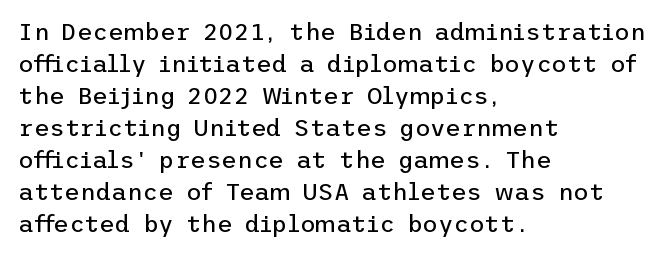
Q: Is the text bold? A: No.
Q: Is the text italic (slanted)? A: No, it is upright.
Q: Is the text underlined? A: No.
Q: How is the paragraph aligned? A: Left-aligned.
Q: Is the spacing between letters normal or unusually wide? A: Normal.
Q: Is the spacing between lines tight, normal or loose? A: Normal.
